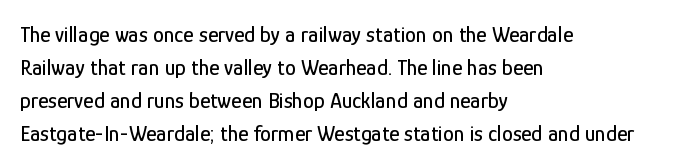
A clean baseline with only descenders dipping below it. Standard letterfit; no display-style spreading of the glyphs. Notice how descenders clear the ascenders below comfortably — that's standard leading. It's the straight-up-and-down kind of type. Does the copy run flush right? No — it runs flush left.
